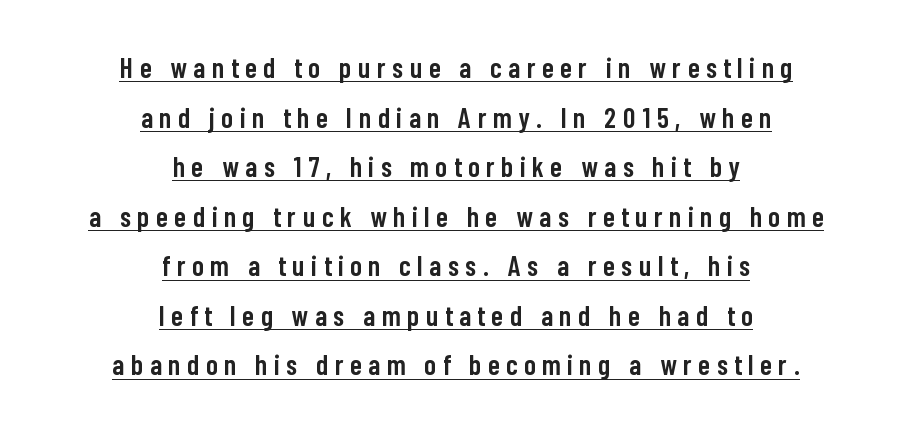
These lines are composed in type without serifs. These lines stack symmetrically, like a column narrowing and widening about its center. Looks like regular typesetting: each glyph gets only the width it needs. Every letter is mildly thick-stroked: semibold rather than bold.
